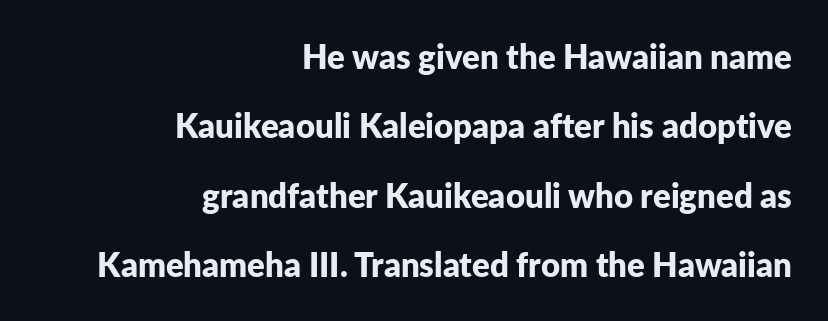
The strokes are fattened all the way to bold. Note: no serifs on the glyphs. Compared with a flush-left layout, this one pins lines to the opposite, right side. The specimen omits any rule beneath the text block's lines. Does the lettering tilt? It doesn't — this is upright. Here the designer chose a conventional face with non-uniform glyph widths.
